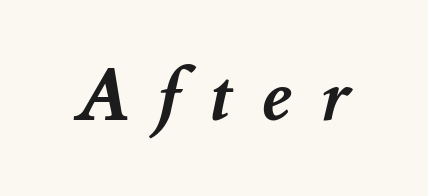
The glyphs have the mass of a bold cut. Loose tracking; the words dissolve into strings of separated letters. You could not count columns in this text — the font is proportionally spaced. Underlining? Definitely not there.
